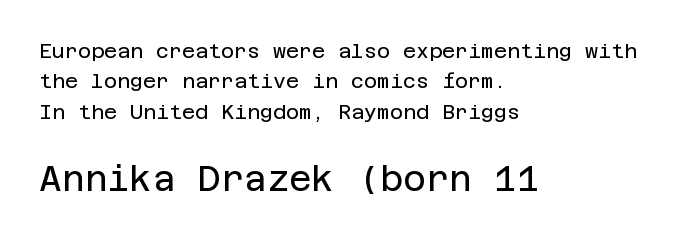
The image shows 35 px regular-weight sans-serif type, upright; set left-aligned, normal line spacing (1.52x), normal letter spacing, not underlined; the second (bottom) block is 1.75x larger; low stroke contrast and a large x-height.
